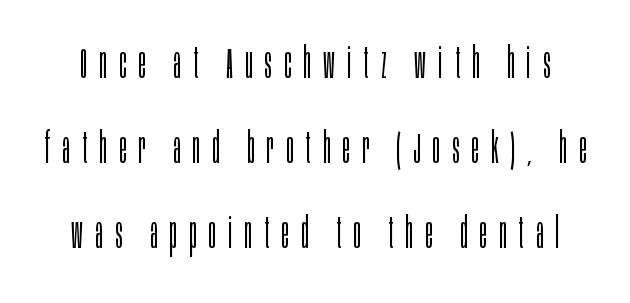
The letterforms stand isolated, each surrounded by extra space. Typographically, this falls in the sans-serif category. These lines are rendered in a variable-pitch font. No chunkiness to these letters — they're not bold. Honestly, there is no underline to notice here at all.
